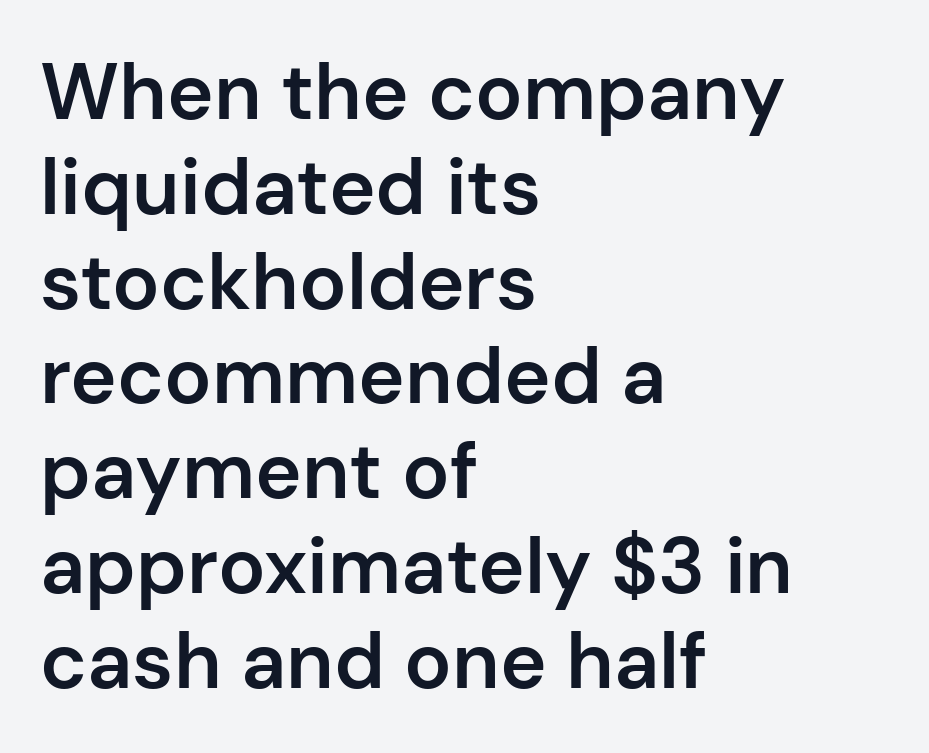
{"serif": "no", "italic": "no", "bold": "semi", "weight": "semibold", "width": "normal", "stroke_contrast": "low", "x_height": "medium", "monospaced": "no", "underline": "no", "align": "left", "line_spacing_ratio": 1.2, "letter_spacing": "normal", "letter_spacing_em": 0.0, "glyph_px": 79}
